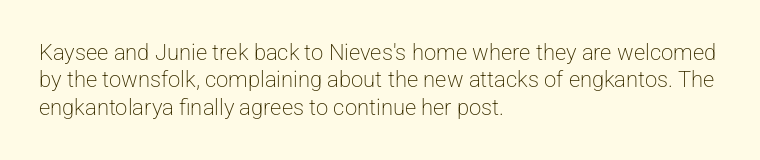
Rendered with straight, roman letterforms. Weight: not bold — regular or lighter. Words appear dense and cohesive because spacing is normal. Horizontal alignment here is leftward, the default for most running prose. A clean baseline with only descenders dipping below it.
